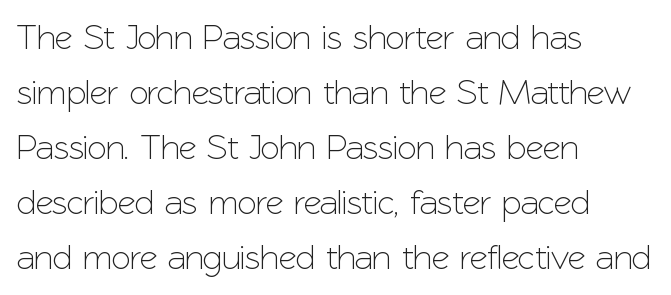
Q: Is the text italic (slanted)? A: No, it is upright.
Q: Is the typeface a serif or a sans-serif typeface? A: Sans-serif.
Q: Is the text underlined? A: No.
Q: How is the paragraph aligned? A: Left-aligned.
Q: Is the spacing between letters normal or unusually wide? A: Normal.
Q: Is the spacing between lines tight, normal or loose? A: Normal.
Q: Width (condensed, normal, or wide)? A: Normal.
Q: Stroke contrast? A: Low.
Q: x-height? A: Medium.
Q: Monospaced? A: No.
